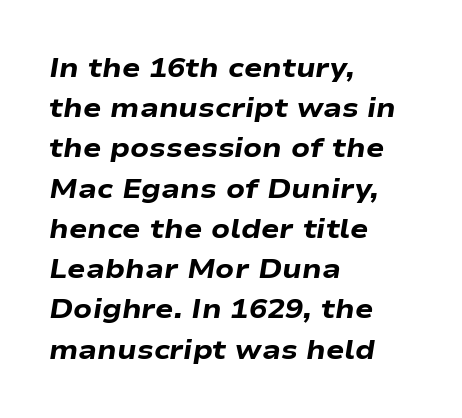
The image shows 27 px bold type, italic (leaning right); set left-aligned, normal line spacing (1.49x), normal letter spacing, not underlined.
